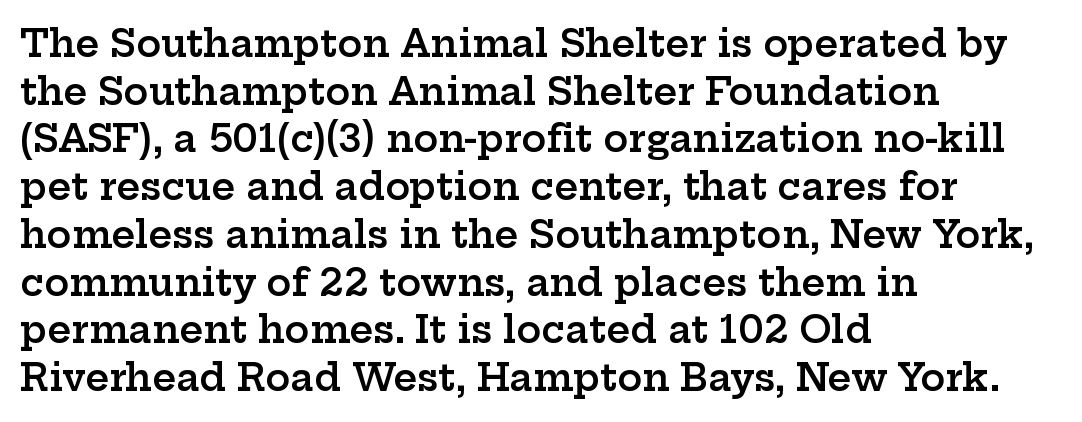
Vertical spacing — default. In terms of weight, the rendering is demibold, just under bold. Spacing verdict: proportional, widths tailored to each character. Tracking value appears to be zero — textbook default spacing. The axis of the letterforms is exactly vertical.
